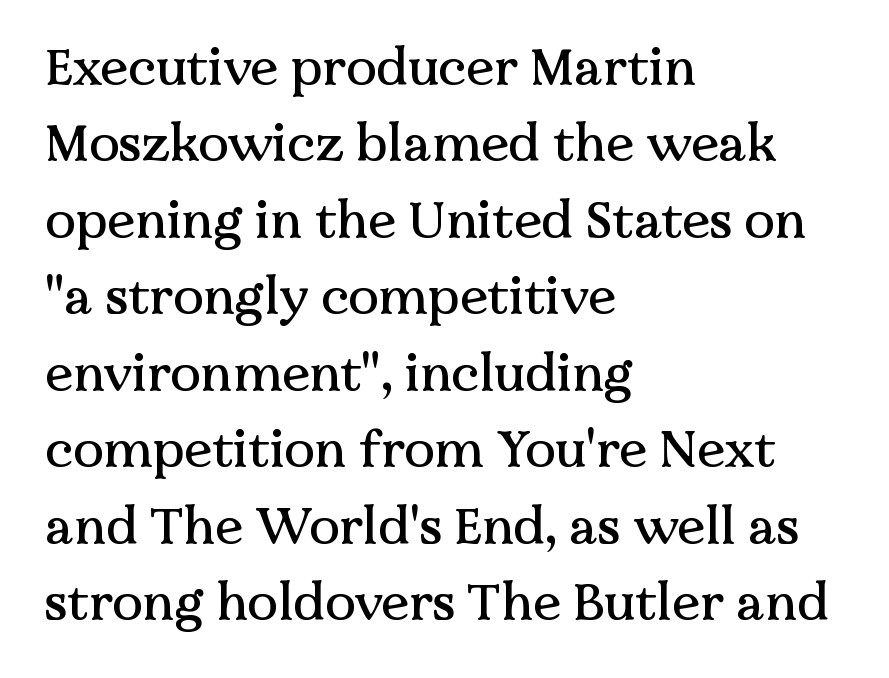
Q: Is the text italic (slanted)? A: No, it is upright.
Q: Is the typeface a serif or a sans-serif typeface? A: Serif.
Q: Is the text underlined? A: No.
Q: How is the paragraph aligned? A: Left-aligned.
Q: Is the spacing between letters normal or unusually wide? A: Normal.
Q: Is the spacing between lines tight, normal or loose? A: Normal.
Q: Width (condensed, normal, or wide)? A: Normal.
Q: Stroke contrast? A: Medium.
Q: x-height? A: Medium.
Q: Monospaced? A: No.
